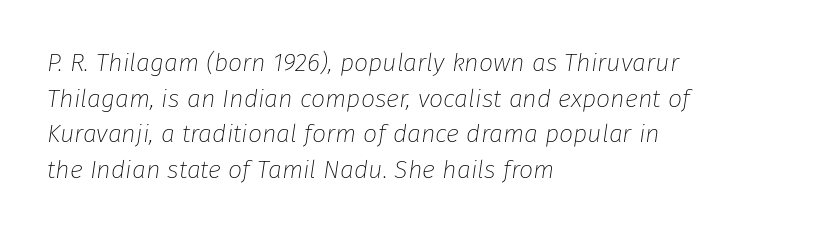
{"italic": "yes", "lean": "right", "slant_degrees": 8, "bold": "no", "underline": "no", "align": "left", "line_spacing": "normal", "line_spacing_ratio": 1.43, "letter_spacing": "normal", "letter_spacing_em": 0.0, "glyph_px": 25}
